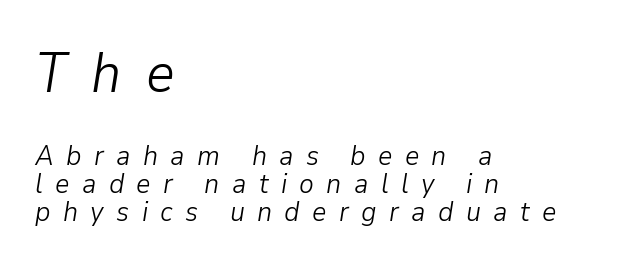
In this sample the first text group is rendered at the bigger scale. The tracking jumps out immediately: characters are airy and widely separated. The letterforms sit at book weight or below. Students, observe: this is what under-led, compact text looks like. The rag falls on the right side of this text block. Proportional: the letters do not fall into vertical columns.
